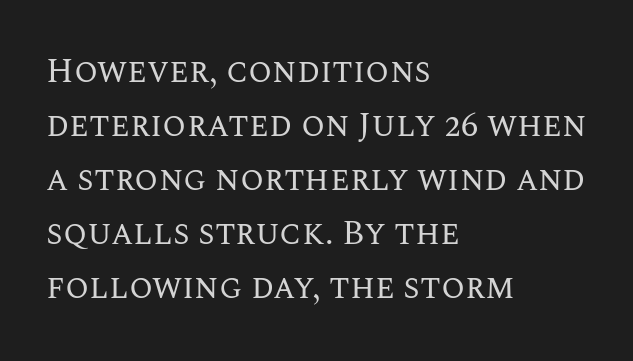
Q: Is the text bold? A: No.
Q: Is the text italic (slanted)? A: No, it is upright.
Q: Is the text underlined? A: No.
Q: How is the paragraph aligned? A: Left-aligned.
Q: Is the spacing between letters normal or unusually wide? A: Normal.
Q: Is the spacing between lines tight, normal or loose? A: Normal.
Q: Width (condensed, normal, or wide)? A: Normal.
Q: Stroke contrast? A: Medium.
Q: x-height? A: Large.
Q: Monospaced? A: No.
